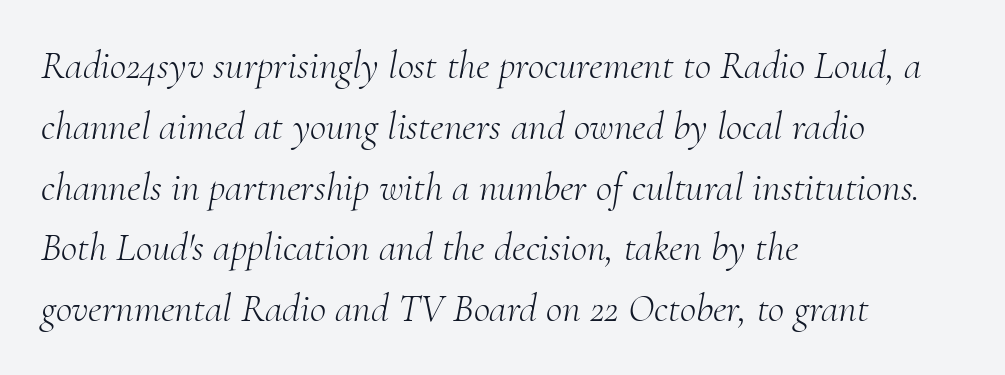
{"serif": "yes", "italic": "yes", "lean": "right", "slant_degrees": 10, "bold": "no", "weight": "light", "width": "normal", "stroke_contrast": "medium", "x_height": "small", "monospaced": "no", "underline": "no", "align": "left", "line_spacing": "normal", "line_spacing_ratio": 1.52, "letter_spacing": "normal", "letter_spacing_em": 0.0, "glyph_px": 40}
